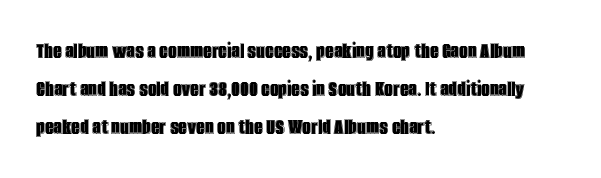
The image shows 24 px text type, upright; set left-aligned, normal line spacing (1.58x), normal letter spacing, not underlined.
